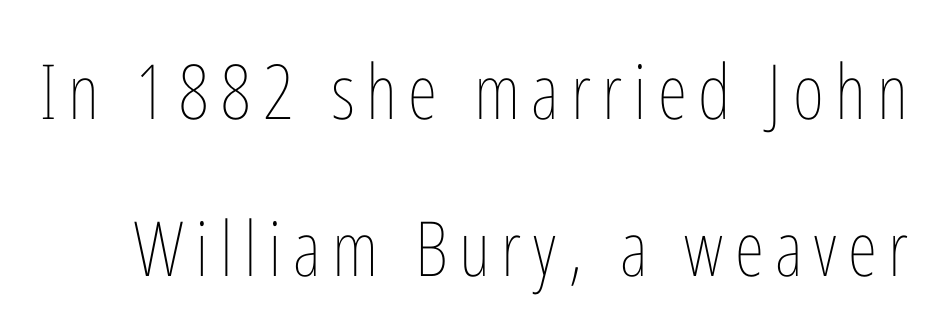
Q: Is the text bold? A: No.
Q: Is the text italic (slanted)? A: No, it is upright.
Q: Is the text underlined? A: No.
Q: Is the spacing between lines tight, normal or loose? A: Loose.
Q: Width (condensed, normal, or wide)? A: Condensed.
Q: Stroke contrast? A: Low.
Q: x-height? A: Medium.
Q: Monospaced? A: No.
